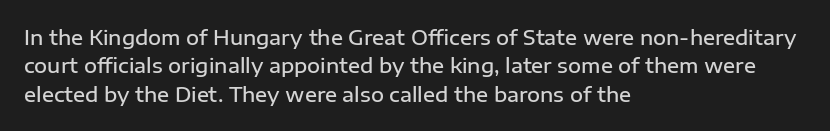
The strokes are fattened partway — semibold, not bold. The typesetter chose a ragged-right arrangement here. The letters sit at their default tracking, neither squeezed nor spread. If you measured baseline to baseline, you'd find a middling distance. The font's upright variant was chosen for this text.
